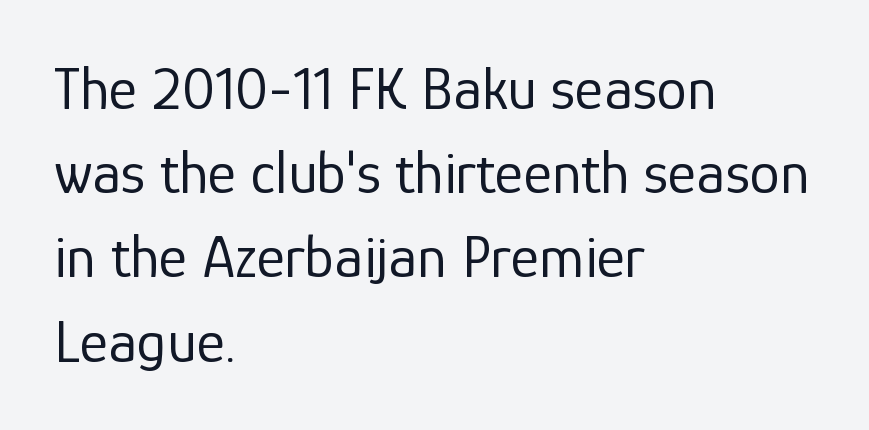
{"serif": "no", "italic": "no", "bold": "no", "weight": "regular", "width": "normal", "stroke_contrast": "low", "x_height": "medium", "monospaced": "no", "underline": "no", "align": "left", "line_spacing": "normal", "line_spacing_ratio": 1.38, "letter_spacing": "normal", "letter_spacing_em": 0.0, "glyph_px": 61}
